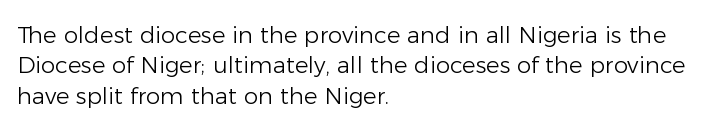
{"italic": "no", "bold": "no", "underline": "no", "align": "left", "line_spacing": "normal", "line_spacing_ratio": 1.32, "letter_spacing": "normal", "letter_spacing_em": 0.0, "glyph_px": 23}
